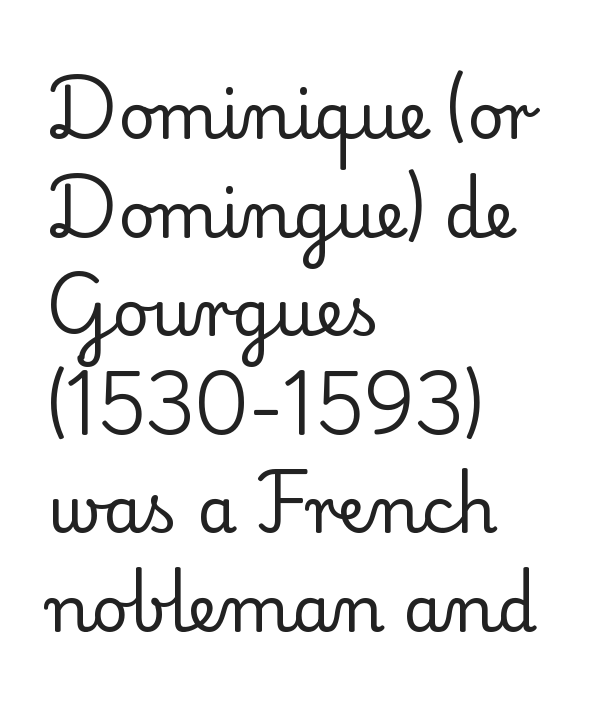
Bare-footed words on every line. How are the letters spaced? Ordinarily, with no added tracking. This rendering employs a face with finishing strokes, i.e., a serif. The rendering uses a moderate line-height, typical for paragraphs. Think standard paragraph weight, or any step lighter than that. Ordinary non-slanted type is in use.
